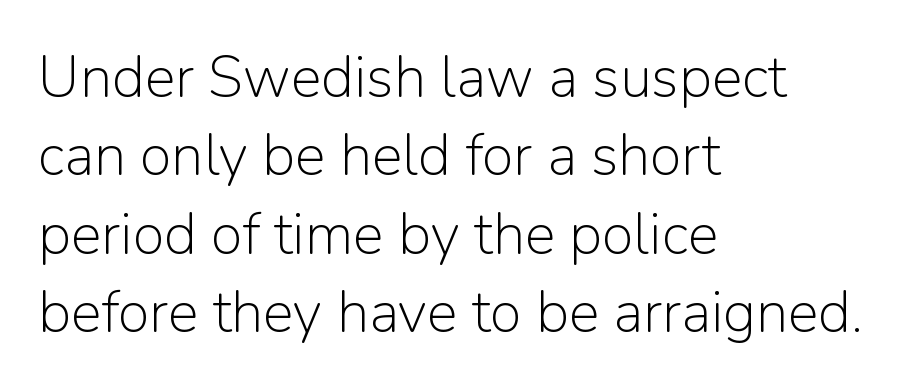
{"serif": "no", "italic": "no", "bold": "no", "weight": "light", "width": "normal", "stroke_contrast": "low", "x_height": "medium", "monospaced": "no", "underline": "no", "align": "left", "line_spacing": "normal", "line_spacing_ratio": 1.35, "letter_spacing": "normal", "letter_spacing_em": 0.0, "glyph_px": 58}
